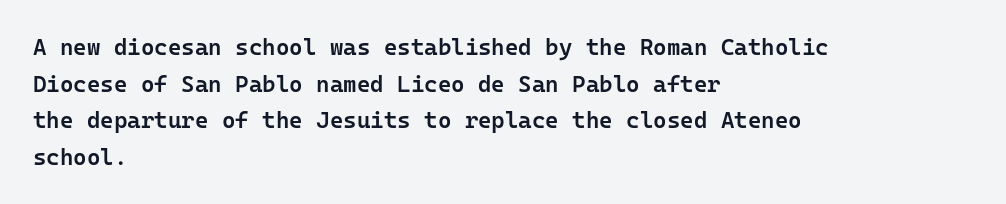
Q: Is the text bold? A: Semi-bold.
Q: Is the text italic (slanted)? A: No, it is upright.
Q: Is the text underlined? A: No.
Q: How is the paragraph aligned? A: Left-aligned.
Q: Is the spacing between letters normal or unusually wide? A: Normal.
Q: Is the spacing between lines tight, normal or loose? A: Normal.
